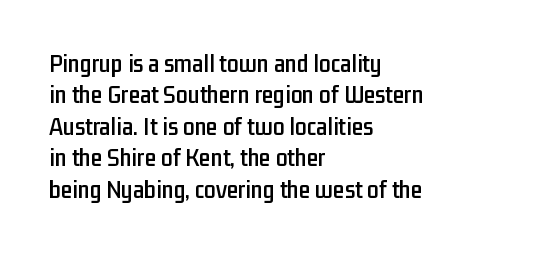
Q: Is the text italic (slanted)? A: No, it is upright.
Q: Is the text underlined? A: No.
Q: How is the paragraph aligned? A: Left-aligned.
Q: Is the spacing between letters normal or unusually wide? A: Normal.
